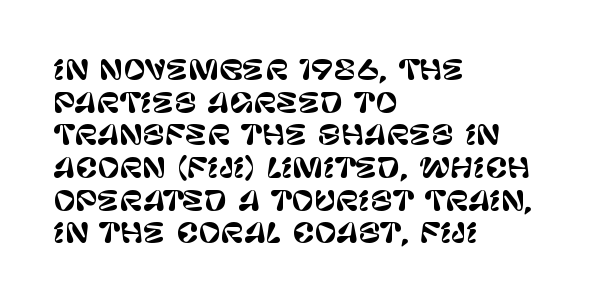
Q: Is the text italic (slanted)? A: Yes.
Q: Is the text underlined? A: No.
Q: How is the paragraph aligned? A: Left-aligned.
Q: Is the spacing between letters normal or unusually wide? A: Normal.
